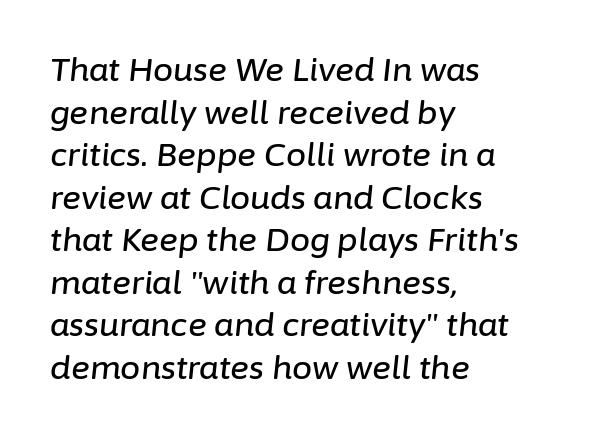
Q: Is the text italic (slanted)? A: Yes, it leans right by about 6 degrees.
Q: Is the text underlined? A: No.
Q: How is the paragraph aligned? A: Left-aligned.
Q: Is the spacing between letters normal or unusually wide? A: Normal.
Q: Is the spacing between lines tight, normal or loose? A: Normal.
Q: Width (condensed, normal, or wide)? A: Normal.
Q: Stroke contrast? A: Low.
Q: x-height? A: Medium.
Q: Monospaced? A: No.
